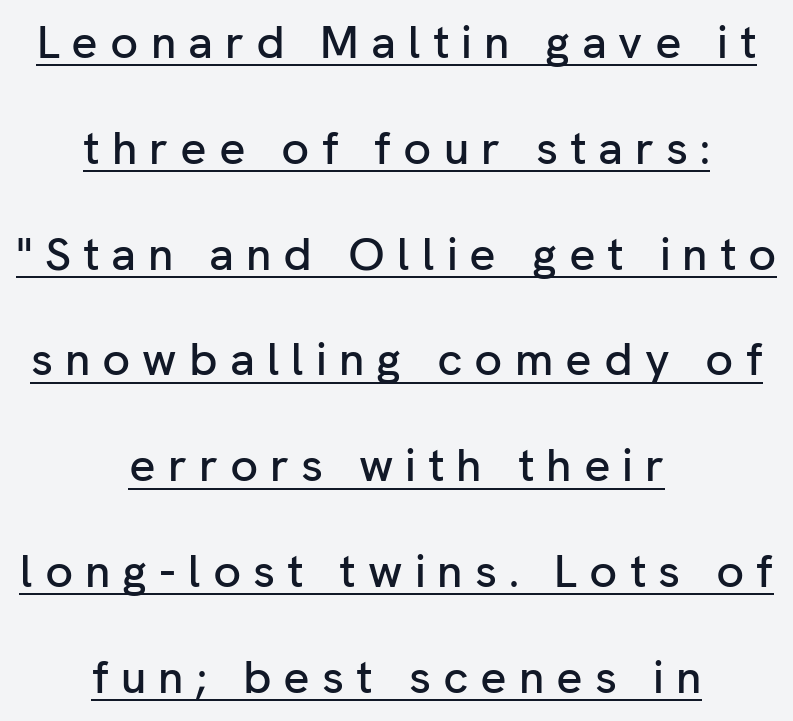
{"serif": "no", "italic": "no", "width": "normal", "stroke_contrast": "low", "x_height": "medium", "monospaced": "no", "underline": "yes", "align": "center", "line_spacing": "loose", "line_spacing_ratio": 2.3, "letter_spacing": "wide", "letter_spacing_em": 0.26, "glyph_px": 46}
